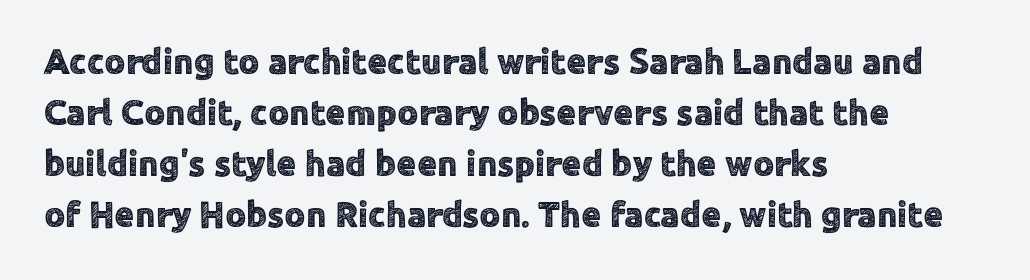
The image shows 36 px sans-serif type, upright; set left-aligned, normal line spacing (1.42x), normal letter spacing, not underlined; a medium x-height.
